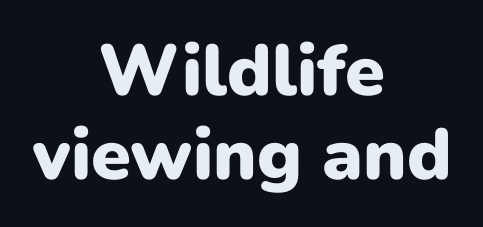
The image shows 72 px heavy sans-serif type, upright; set centered, line spacing 1.16x, normal letter spacing, not underlined; low stroke contrast and a medium x-height.
